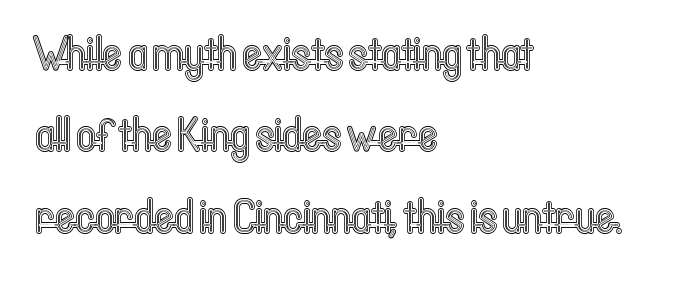
Q: Is the text italic (slanted)? A: No, it is upright.
Q: Is the text underlined? A: No.
Q: How is the paragraph aligned? A: Left-aligned.
Q: Is the spacing between letters normal or unusually wide? A: Normal.
Q: Width (condensed, normal, or wide)? A: Condensed.
Q: x-height? A: Medium.
Q: Monospaced? A: No.
